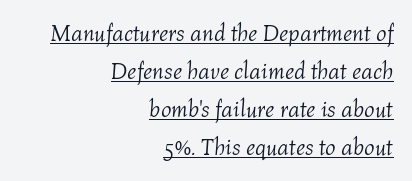
Like a heading marked for emphasis, these lines bear an underscore. There's an unmistakable incline to the writing here. This sample is right-justified, so line beginnings fall wherever the words allow. Notice how descenders clear the ascenders below comfortably — that's standard leading. Weight class: somewhere from thin through regular.
